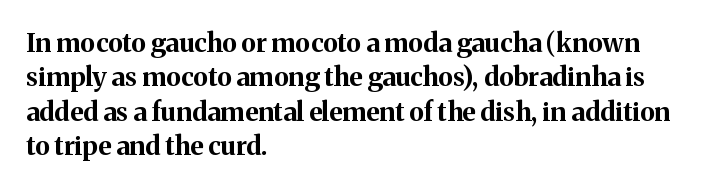
Words appear dense and cohesive because spacing is normal. Typeset ragged right — the left edge is the straight one. This sample keeps an unexceptional amount of space between lines. A clean baseline with only descenders dipping below it. Notice how thick the strokes are: this is what a full bold looks like. This is the regular roman posture of the typeface.
